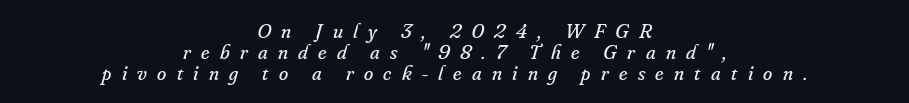
The space directly below the letters is spotless. Is this a heavy cut? Hardly; it is regular or lighter. Horizontal alignment here is central, giving a formal, balanced look. Spacing between characters has been opened up far beyond the box default.
